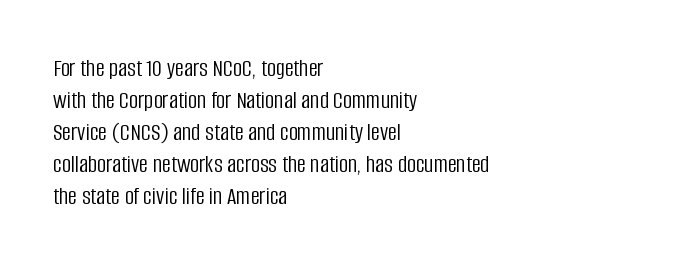
{"italic": "no", "bold": "no", "underline": "no", "align": "left", "line_spacing": "normal", "line_spacing_ratio": 1.28, "letter_spacing": "normal", "letter_spacing_em": 0.0, "glyph_px": 25}
